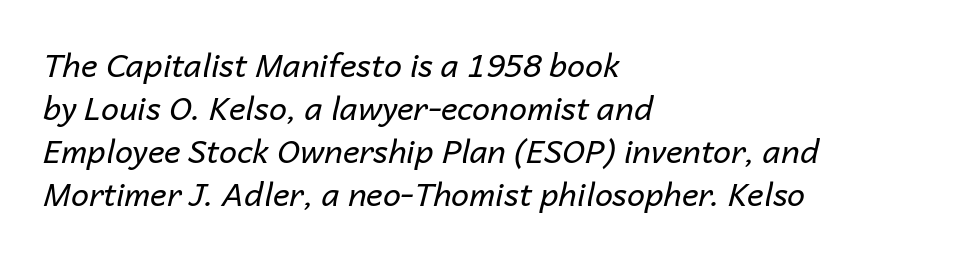
{"italic": "yes", "lean": "right", "slant_degrees": 14, "bold": "no", "weight": "regular", "width": "normal", "stroke_contrast": "low", "x_height": "medium", "monospaced": "no", "underline": "no", "align": "left", "line_spacing": "normal", "line_spacing_ratio": 1.34, "letter_spacing": "normal", "letter_spacing_em": 0.0, "glyph_px": 32}
